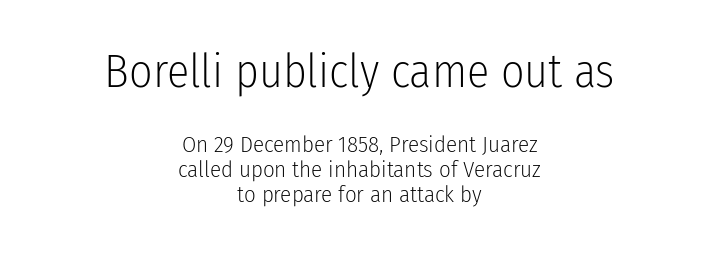
Q: Is the text bold? A: No.
Q: Is the text italic (slanted)? A: No, it is upright.
Q: Is the typeface a serif or a sans-serif typeface? A: Sans-serif.
Q: Is the text underlined? A: No.
Q: How is the paragraph aligned? A: Centered.
Q: Is the spacing between letters normal or unusually wide? A: Normal.
Q: Is the spacing between lines tight, normal or loose? A: Tight.
Q: Which block of text is set in a larger size, the first (top) or the second (bottom)? A: The first (top) one.
Q: Width (condensed, normal, or wide)? A: Condensed.
Q: Stroke contrast? A: Low.
Q: x-height? A: Medium.
Q: Monospaced? A: No.
